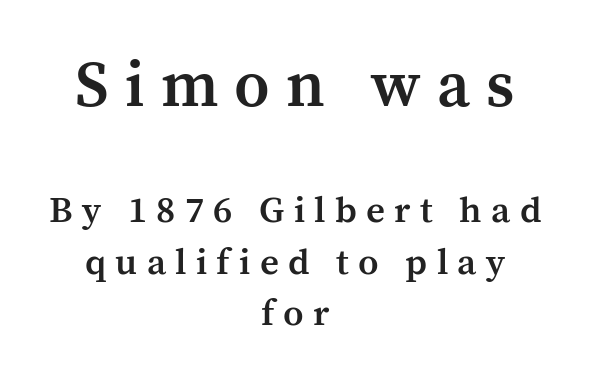
Q: Is the text bold? A: Semi-bold.
Q: Is the text italic (slanted)? A: No, it is upright.
Q: Is the typeface a serif or a sans-serif typeface? A: Serif.
Q: Is the text underlined? A: No.
Q: How is the paragraph aligned? A: Centered.
Q: Is the spacing between letters normal or unusually wide? A: Unusually wide.
Q: Is the spacing between lines tight, normal or loose? A: Normal.
Q: Which block of text is set in a larger size, the first (top) or the second (bottom)? A: The first (top) one.
Q: Width (condensed, normal, or wide)? A: Normal.
Q: Stroke contrast? A: Medium.
Q: x-height? A: Medium.
Q: Monospaced? A: No.
